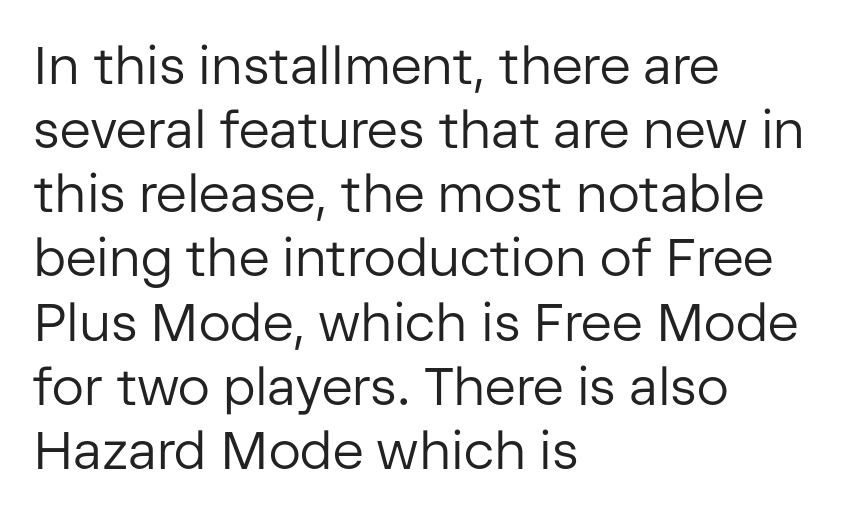
The image shows 53 px regular-weight sans-serif type, upright; set left-aligned, line spacing 1.21x, normal letter spacing, not underlined; low stroke contrast and a medium x-height.
